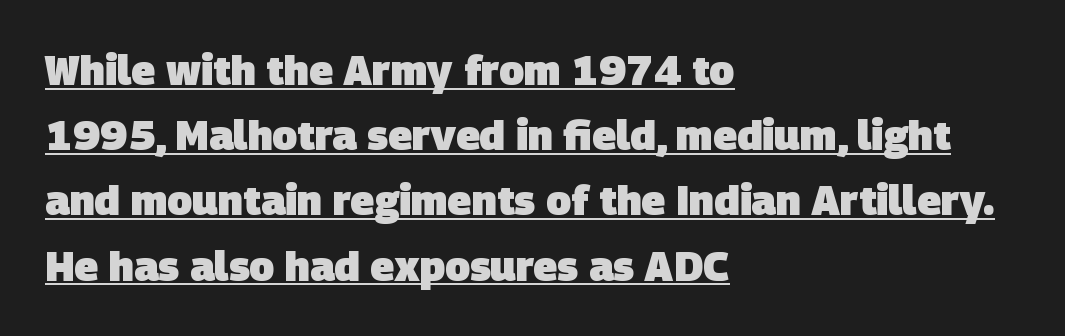
The image shows 41 px heavy sans-serif type; set left-aligned, normal line spacing (1.59x), normal letter spacing, underlined; low stroke contrast and a large x-height.
